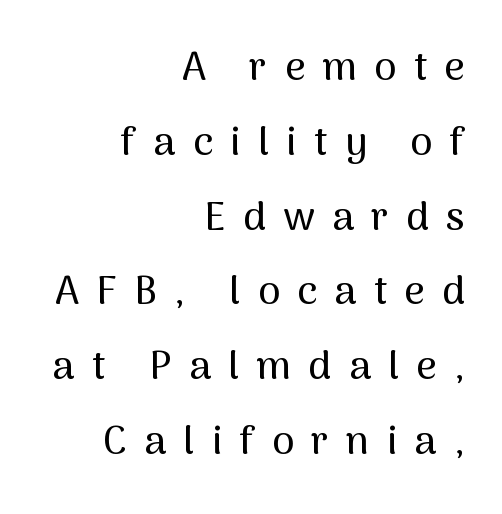
{"serif": "no", "italic": "no", "width": "normal", "stroke_contrast": "medium", "x_height": "medium", "monospaced": "no", "underline": "no", "align": "right", "line_spacing_ratio": 1.87, "letter_spacing": "wide", "letter_spacing_em": 0.43, "glyph_px": 40}
